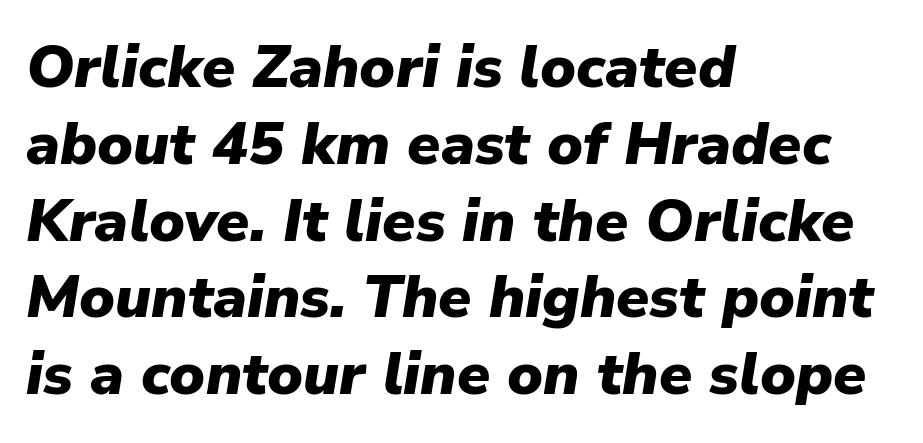
Honestly, there is no underline to notice here at all. A typesetter would mark this as italic. A full-strength bold gives these letters their thick strokes. These lines are rendered in a variable-pitch font. Baseline-to-baseline distance is the conventional proportion of letter height.
